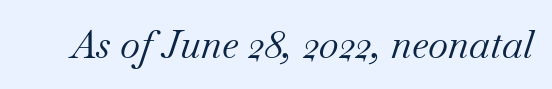
This sample has the flowing, uneven cadence of proportional lettering. Tracking value appears to be zero — textbook default spacing. Observe the serifs anchoring each vertical stroke in this sample. In terms of posture, this sample is oblique. The typesetting does not lean heavy: it is not bold.
